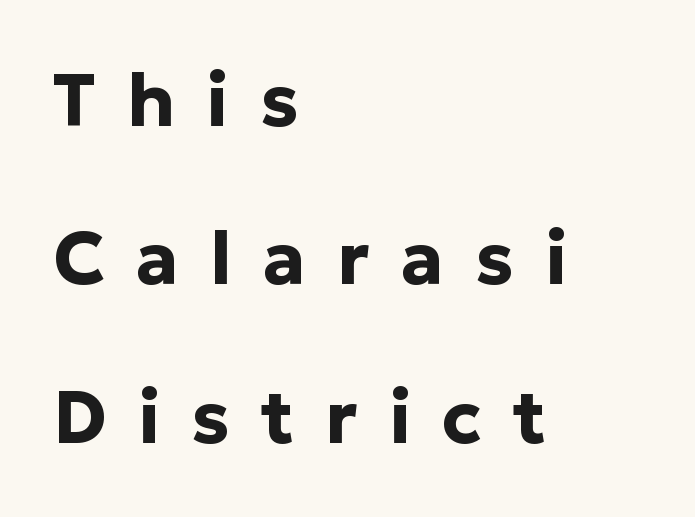
{"serif": "no", "italic": "no", "bold": "yes", "weight": "bold", "width": "normal", "stroke_contrast": "low", "x_height": "medium", "monospaced": "no", "underline": "no", "align": "left", "line_spacing": "loose", "line_spacing_ratio": 2.14, "letter_spacing": "wide", "letter_spacing_em": 0.42, "glyph_px": 74}
